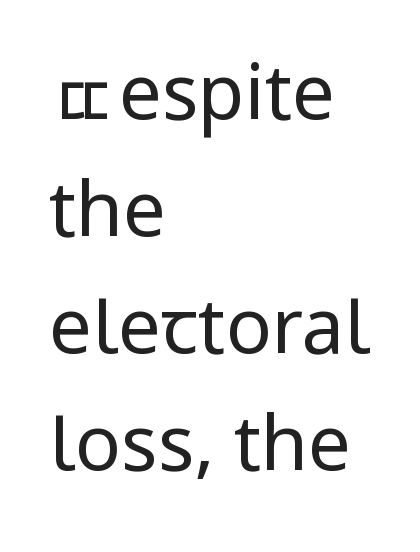
Standard letterfit; no display-style spreading of the glyphs. Leading matches the norm, producing a regular column. Decoration check: the copy has no underline. Line beginnings align vertically; line endings do not. Is the stroke heavy? The answer is a plain regular-or-lighter.
